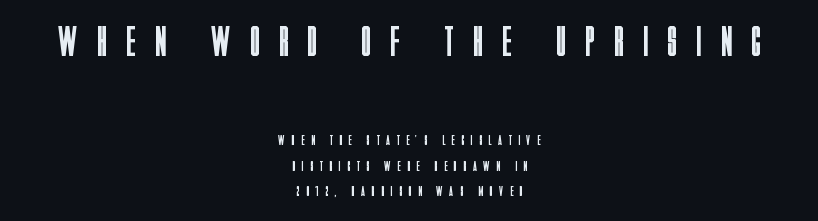
{"serif": "no", "italic": "no", "bold": "no", "weight": "regular", "width": "condensed", "stroke_contrast": "low", "x_height": "large", "monospaced": "no", "underline": "no", "align": "center", "line_spacing_ratio": 1.82, "letter_spacing": "wide", "letter_spacing_em": 0.48, "larger_block": "first", "size_ratio": 3.0, "glyph_px": 42}
